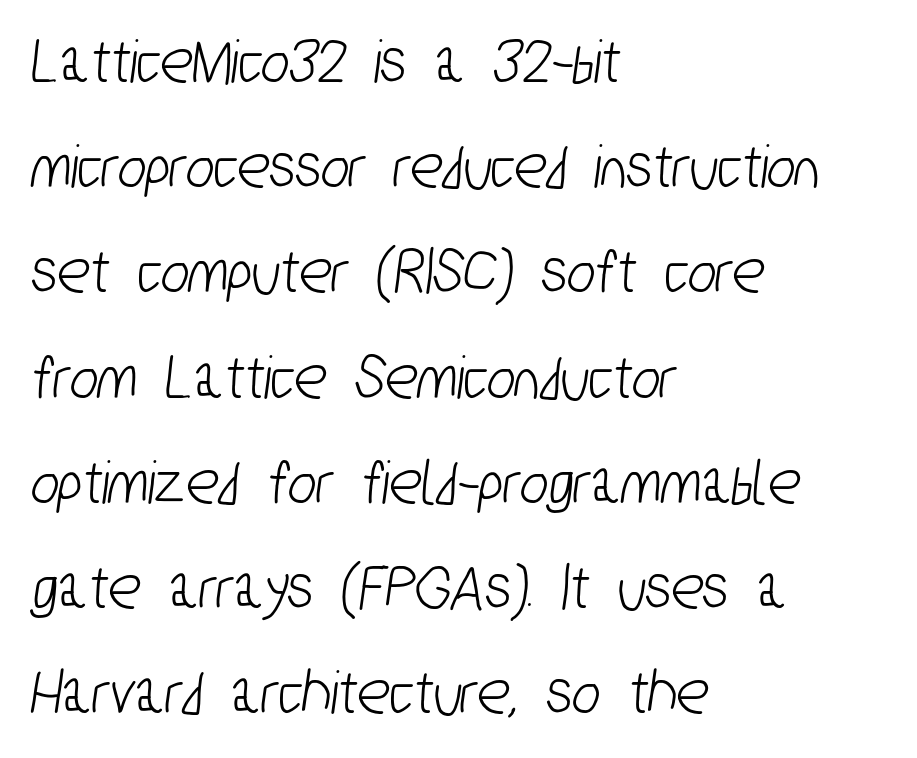
Q: Is the typeface a serif or a sans-serif typeface? A: Sans-serif.
Q: Is the text underlined? A: No.
Q: How is the paragraph aligned? A: Left-aligned.
Q: Is the spacing between letters normal or unusually wide? A: Normal.
Q: Is the spacing between lines tight, normal or loose? A: Normal.
Q: Width (condensed, normal, or wide)? A: Condensed.
Q: Stroke contrast? A: Low.
Q: x-height? A: Medium.
Q: Monospaced? A: No.
